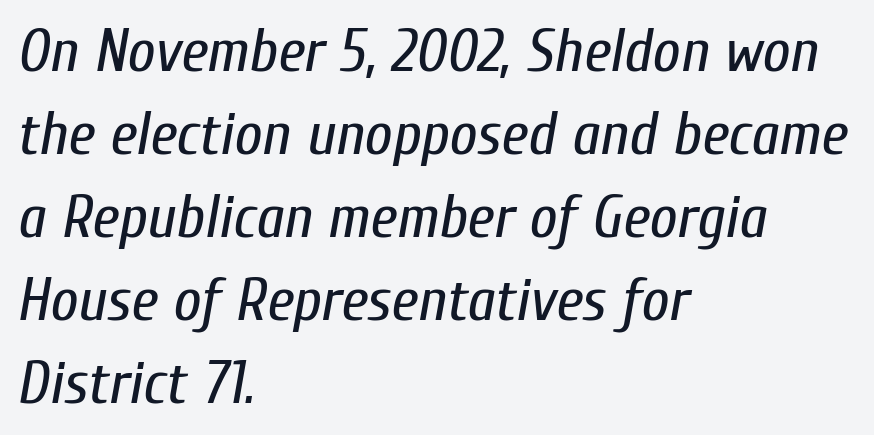
The image shows 61 px regular-weight, condensed type, italic (leaning right); set left-aligned, normal line spacing (1.36x), normal letter spacing, not underlined; low stroke contrast and a medium x-height.
